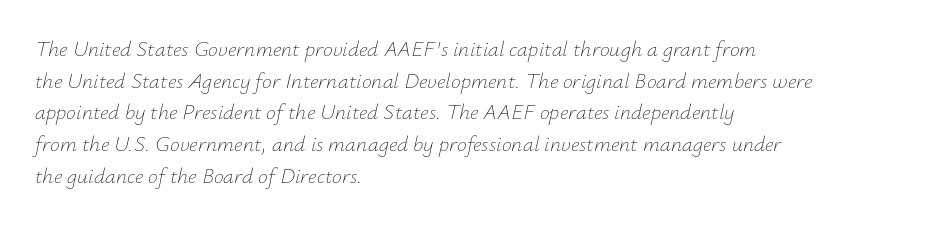
Nothing unusual about the tracking: characters are spaced as the font intends. Designer's note — italics engaged. The typesetter chose a ragged-right arrangement here. Stroke thickness stays within the range of a standard reading face or lighter. The rendering uses a moderate line-height, typical for paragraphs.
